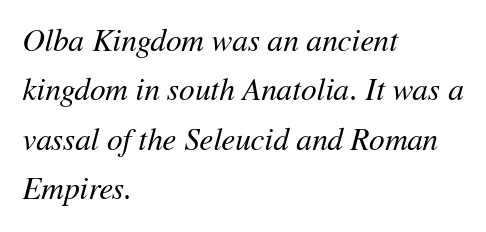
A typesetter would mark this as italic. The passage shown is not bold in any degree. Compared with a centered layout, this one pins lines to the left instead. What stands out about the letter spacing? Nothing — it is the standard amount. The glyphs are unaccompanied by any horizontal stroke below them. The rendering uses a moderate line-height, typical for paragraphs.
